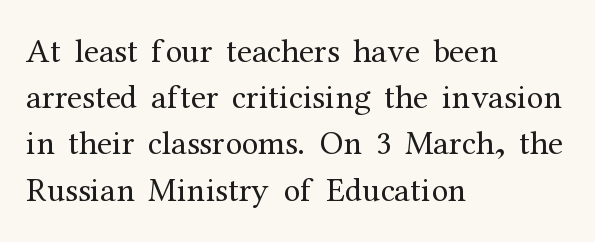
The letters look calm and open, with moderate or lighter stems. Quick note: underline off. Nope, not italic — everything's standing straight. The setting favours the left margin, as ordinary paragraphs usually do. Words appear dense and cohesive because spacing is normal.
